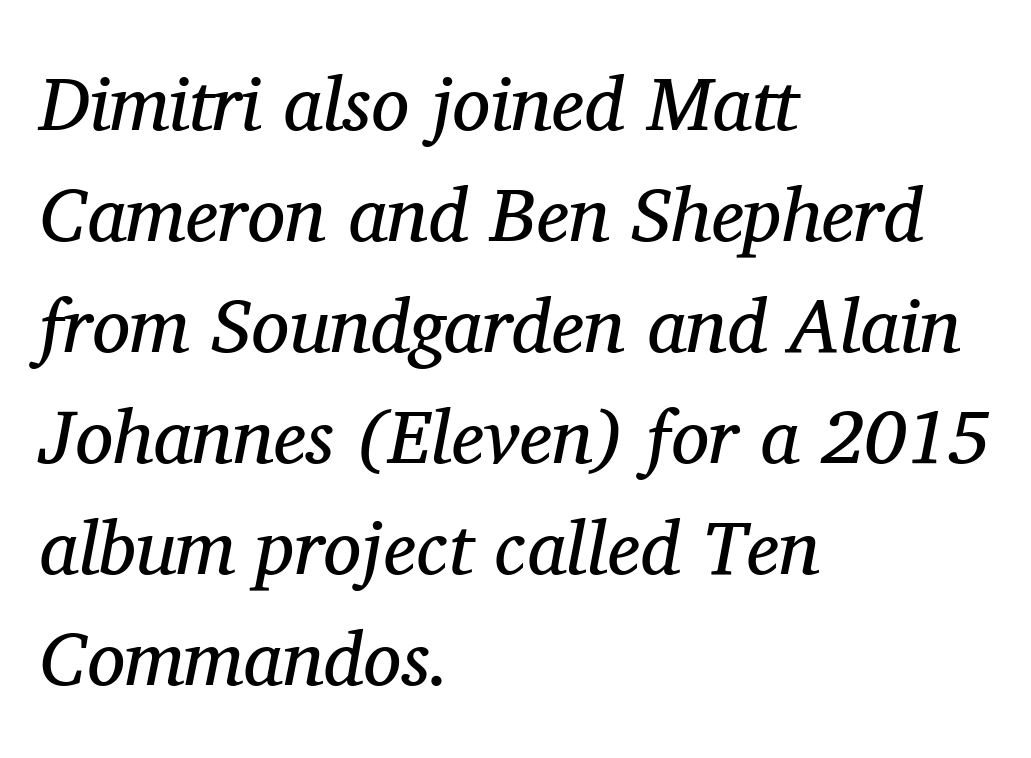
The image shows 76 px regular-weight serif type, italic (leaning right); set left-aligned, normal line spacing (1.46x), normal letter spacing, not underlined; medium stroke contrast and a medium x-height.
